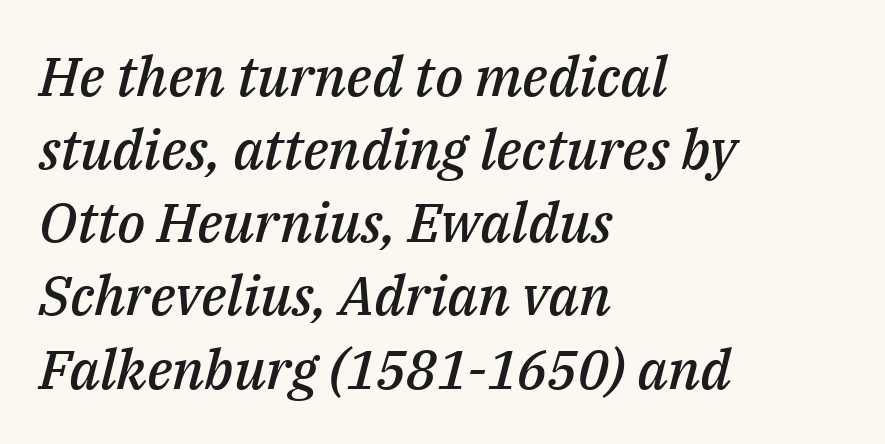
{"italic": "yes", "lean": "right", "slant_degrees": 14, "bold": "semi", "weight": "semibold", "width": "normal", "stroke_contrast": "medium", "x_height": "medium", "monospaced": "no", "underline": "no", "align": "left", "line_spacing": "normal", "line_spacing_ratio": 1.33, "letter_spacing": "normal", "letter_spacing_em": 0.0, "glyph_px": 55}
